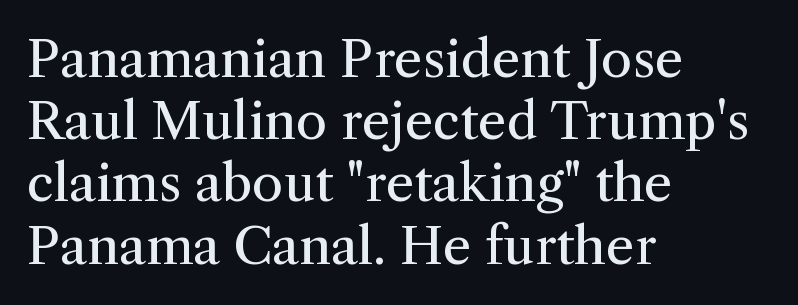
Q: Is the text bold? A: No.
Q: Is the text italic (slanted)? A: No, it is upright.
Q: Is the typeface a serif or a sans-serif typeface? A: Serif.
Q: Is the text underlined? A: No.
Q: How is the paragraph aligned? A: Left-aligned.
Q: Is the spacing between letters normal or unusually wide? A: Normal.
Q: Width (condensed, normal, or wide)? A: Normal.
Q: Stroke contrast? A: Medium.
Q: x-height? A: Medium.
Q: Monospaced? A: No.
